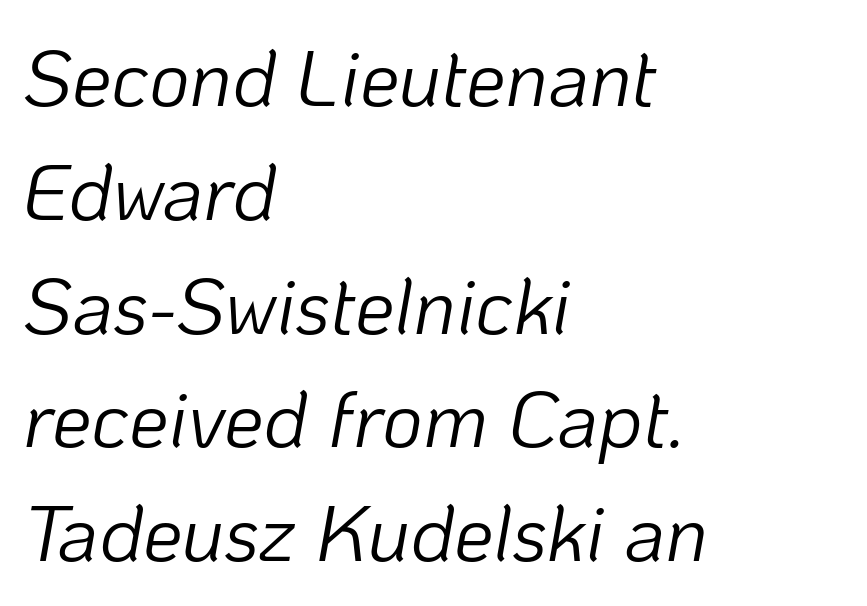
Q: Is the text bold? A: No.
Q: Is the text italic (slanted)? A: Yes, it leans right by about 10 degrees.
Q: Is the text underlined? A: No.
Q: How is the paragraph aligned? A: Left-aligned.
Q: Is the spacing between letters normal or unusually wide? A: Normal.
Q: Is the spacing between lines tight, normal or loose? A: Normal.
Q: Width (condensed, normal, or wide)? A: Normal.
Q: Stroke contrast? A: Low.
Q: x-height? A: Medium.
Q: Monospaced? A: No.
